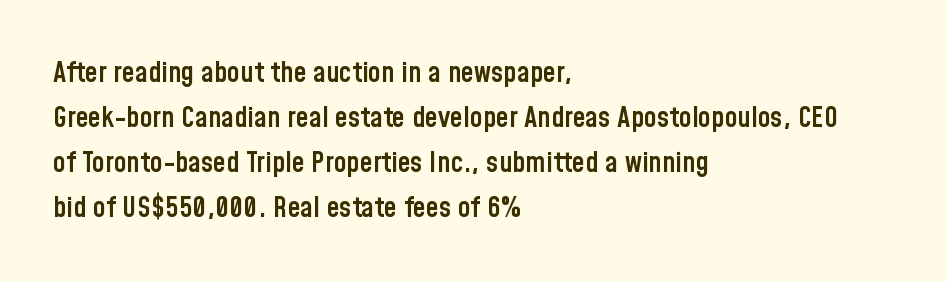
{"serif": "no", "italic": "no", "bold": "semi", "weight": "semibold", "width": "condensed", "stroke_contrast": "low", "x_height": "medium", "monospaced": "no", "underline": "no", "align": "left", "line_spacing": "normal", "line_spacing_ratio": 1.55, "letter_spacing": "normal", "letter_spacing_em": 0.0, "glyph_px": 29}
